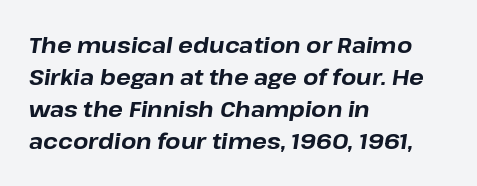
The image shows 22 px bold type, italic (leaning right); set left-aligned, normal line spacing (1.46x), normal letter spacing, not underlined.
